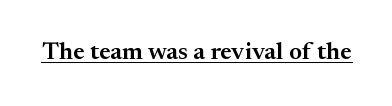
The image shows 25 px text type, upright; set normal letter spacing, underlined.
